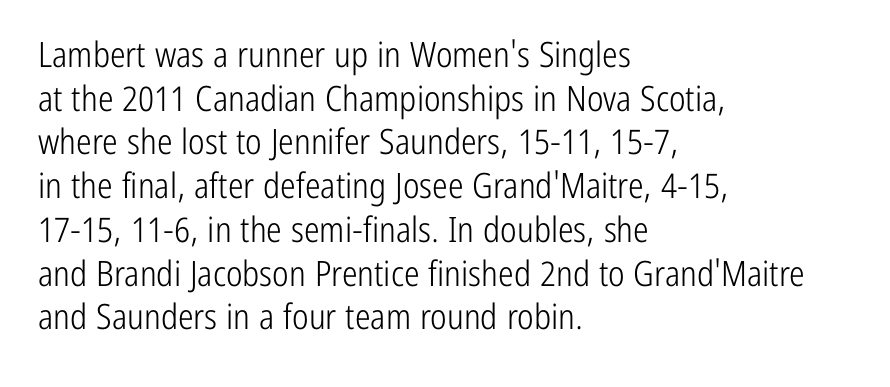
{"serif": "no", "italic": "no", "bold": "no", "weight": "light", "width": "condensed", "stroke_contrast": "low", "x_height": "medium", "monospaced": "no", "underline": "no", "align": "left", "line_spacing": "normal", "line_spacing_ratio": 1.25, "letter_spacing": "normal", "letter_spacing_em": 0.0, "glyph_px": 35}
